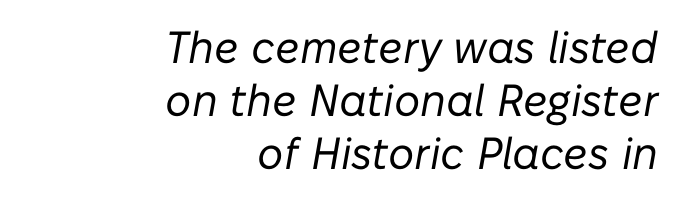
Q: Is the text bold? A: No.
Q: Is the text italic (slanted)? A: Yes, it leans right by about 10 degrees.
Q: Is the text underlined? A: No.
Q: How is the paragraph aligned? A: Right-aligned.
Q: Is the spacing between letters normal or unusually wide? A: Normal.
Q: Width (condensed, normal, or wide)? A: Normal.
Q: Stroke contrast? A: Low.
Q: x-height? A: Medium.
Q: Monospaced? A: No.
